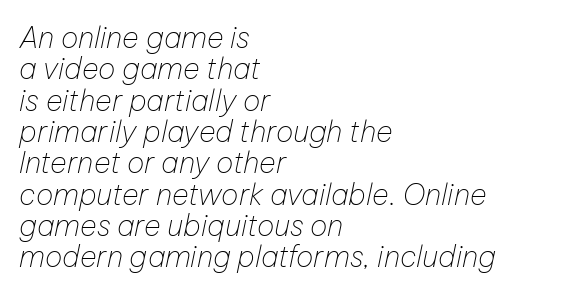
{"italic": "yes", "lean": "right", "slant_degrees": 12, "bold": "no", "weight": "thin", "width": "normal", "stroke_contrast": "low", "x_height": "medium", "monospaced": "no", "underline": "no", "align": "left", "line_spacing": "tight", "line_spacing_ratio": 1.08, "letter_spacing": "normal", "letter_spacing_em": 0.0, "glyph_px": 29}
